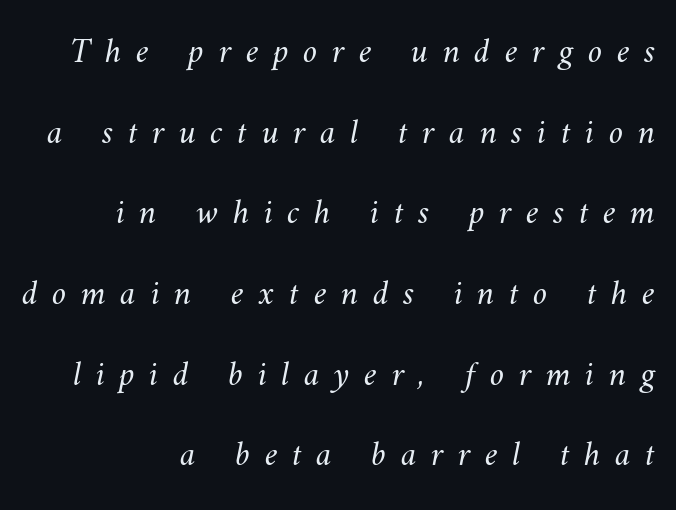
Q: Is the text bold? A: No.
Q: Is the text underlined? A: No.
Q: How is the paragraph aligned? A: Right-aligned.
Q: Is the spacing between letters normal or unusually wide? A: Unusually wide.
Q: Is the spacing between lines tight, normal or loose? A: Loose.
Q: Width (condensed, normal, or wide)? A: Normal.
Q: Stroke contrast? A: Medium.
Q: x-height? A: Small.
Q: Monospaced? A: No.
